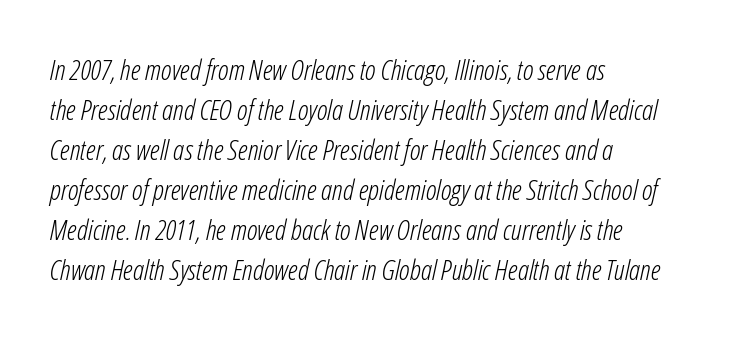
{"italic": "yes", "lean": "right", "slant_degrees": 12, "bold": "no", "weight": "light", "width": "condensed", "stroke_contrast": "low", "x_height": "medium", "monospaced": "no", "underline": "no", "align": "left", "line_spacing": "normal", "line_spacing_ratio": 1.43, "letter_spacing": "normal", "letter_spacing_em": 0.0, "glyph_px": 28}
